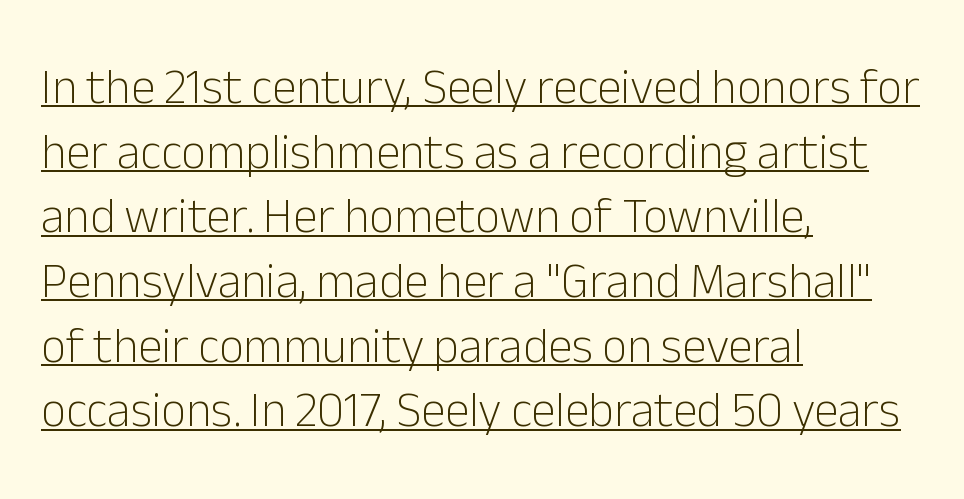
Q: Is the text bold? A: No.
Q: Is the text italic (slanted)? A: No, it is upright.
Q: Is the typeface a serif or a sans-serif typeface? A: Sans-serif.
Q: Is the text underlined? A: Yes.
Q: How is the paragraph aligned? A: Left-aligned.
Q: Is the spacing between letters normal or unusually wide? A: Normal.
Q: Is the spacing between lines tight, normal or loose? A: Normal.
Q: Width (condensed, normal, or wide)? A: Normal.
Q: Stroke contrast? A: Low.
Q: x-height? A: Medium.
Q: Monospaced? A: No.
